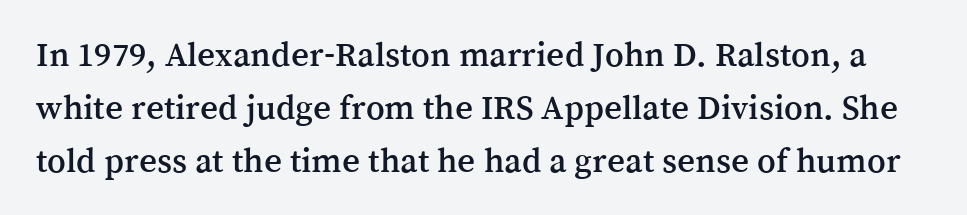
The image shows 35 px serif type, upright; set normal line spacing (1.52x), normal letter spacing, not underlined; medium stroke contrast and a medium x-height.
